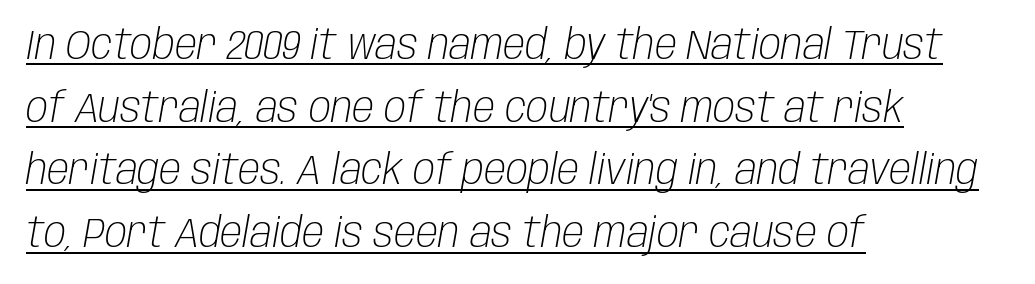
Underlining? Definitely there. Nothing unusual about the tracking: characters are spaced as the font intends. Leading: standard. Designer's note — italics engaged. The passage is arranged the way most books set body copy — flush left.
